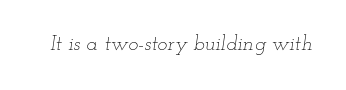
The image shows 21 px text type, italic (leaning right); set normal letter spacing, not underlined.
